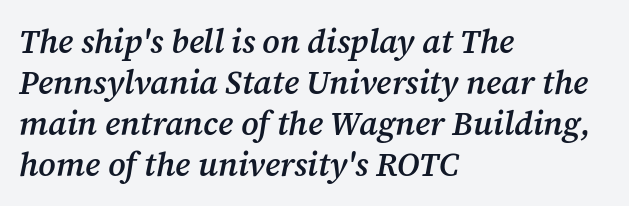
Q: Is the text bold? A: Semi-bold.
Q: Is the text italic (slanted)? A: Yes, it leans right by about 12 degrees.
Q: Is the typeface a serif or a sans-serif typeface? A: Serif.
Q: Is the text underlined? A: No.
Q: How is the paragraph aligned? A: Left-aligned.
Q: Is the spacing between letters normal or unusually wide? A: Normal.
Q: Width (condensed, normal, or wide)? A: Normal.
Q: Stroke contrast? A: Medium.
Q: x-height? A: Medium.
Q: Monospaced? A: No.
